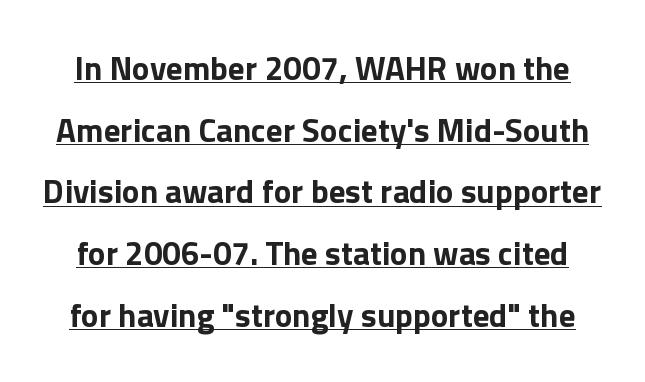
Heavy-handed strokes throughout: this text is bold. The passage shown is typed in a proportional face where columns would drift. Rendered with straight, roman letterforms. Type style note: lacks serifs. The lettering is marked with a stroke running underneath it. The letterforms sit shoulder to shoulder at normal distance.
